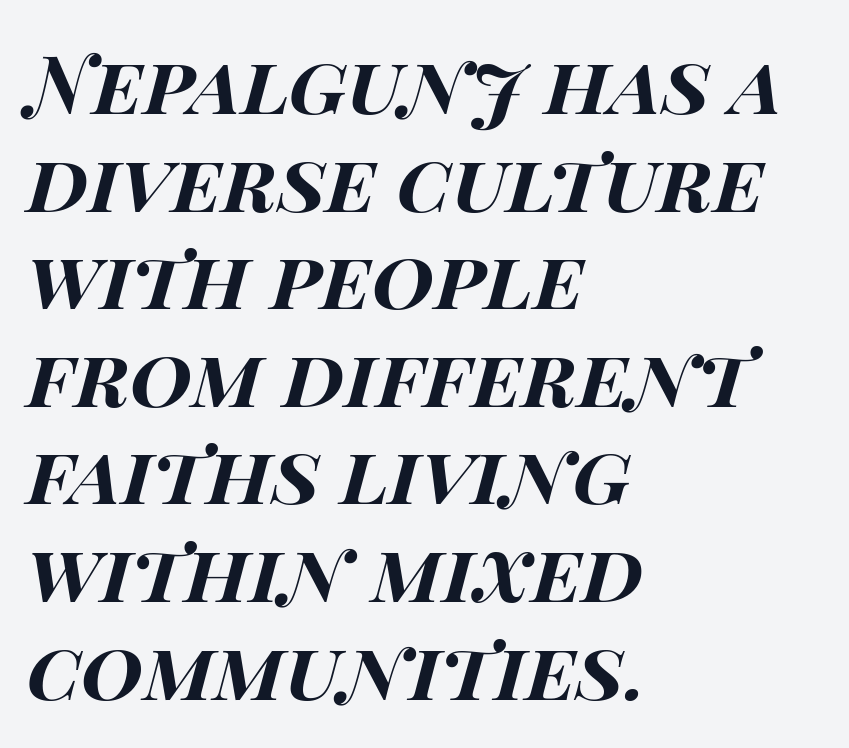
Q: Is the text bold? A: Yes.
Q: Is the text italic (slanted)? A: Yes, it leans right by about 14 degrees.
Q: Is the text underlined? A: No.
Q: How is the paragraph aligned? A: Left-aligned.
Q: Is the spacing between letters normal or unusually wide? A: Normal.
Q: Width (condensed, normal, or wide)? A: Wide.
Q: Stroke contrast? A: High.
Q: x-height? A: Large.
Q: Monospaced? A: No.
